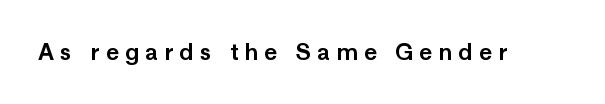
The line texture is sparse and dotted thanks to wide tracking. A roman cut, with each character standing at attention. Honestly, there is no underline to notice here at all.
